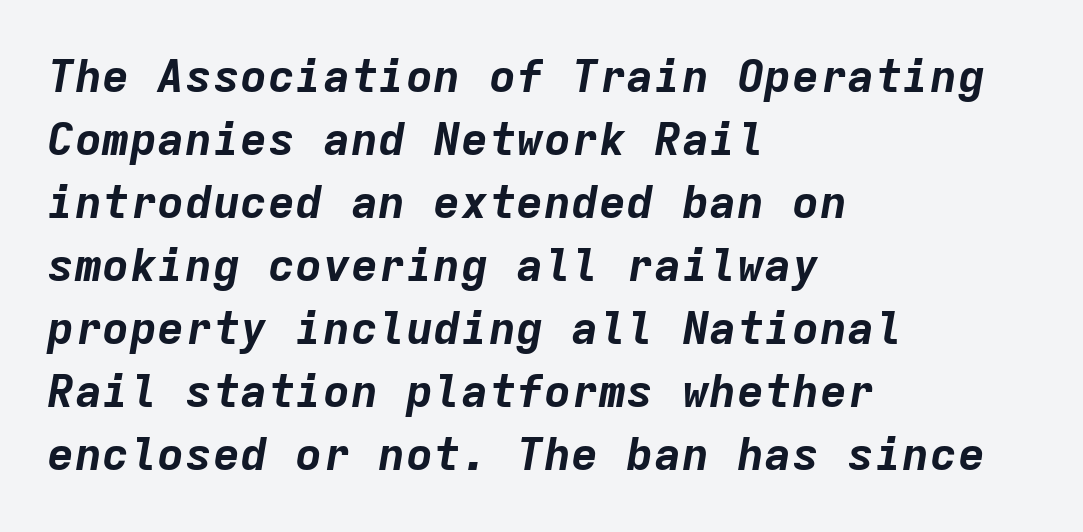
{"italic": "yes", "lean": "right", "slant_degrees": 9, "bold": "yes", "weight": "bold", "width": "normal", "stroke_contrast": "low", "x_height": "medium", "monospaced": "yes", "underline": "no", "align": "left", "line_spacing": "normal", "line_spacing_ratio": 1.37, "letter_spacing": "normal", "letter_spacing_em": 0.0, "glyph_px": 46}
